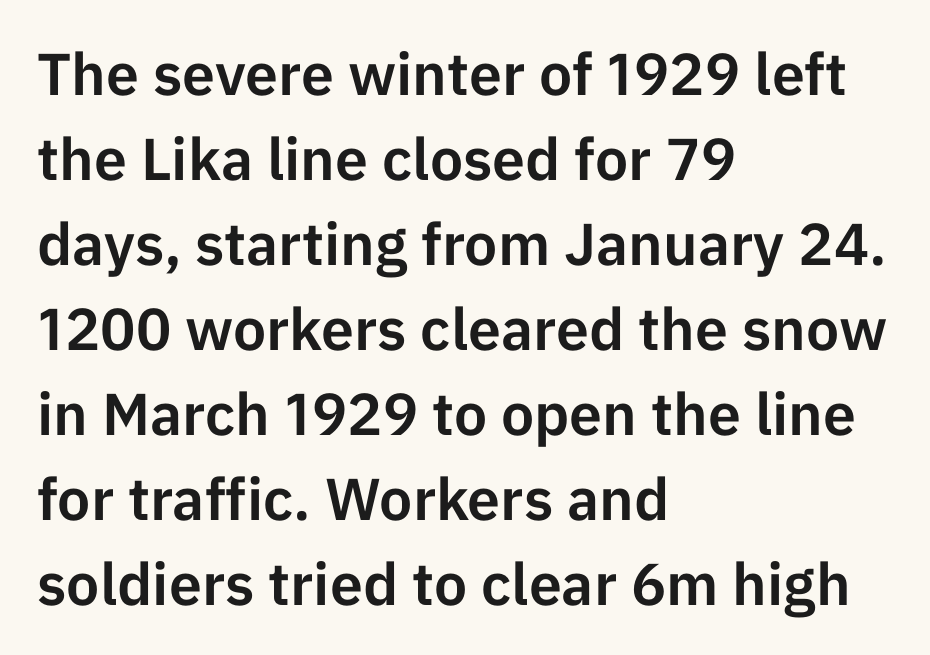
This is the regular roman posture of the typeface. To sum up the face: it is a sans, with no serifs. Here the designer chose a conventional face with non-uniform glyph widths. Compared with a centered layout, this one pins lines to the left instead. Horizontal bands of white between lines are of average thickness.
